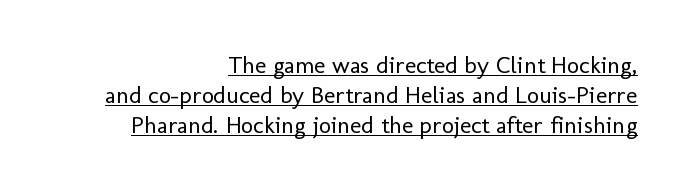
{"italic": "no", "bold": "no", "underline": "yes", "align": "right", "line_spacing": "normal", "line_spacing_ratio": 1.26, "letter_spacing": "normal", "letter_spacing_em": 0.0, "glyph_px": 24}
